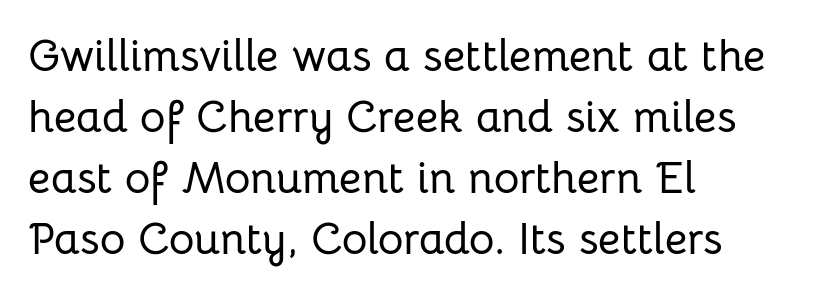
The glyphs in this specimen are sans serif. Bare-footed words on every line. Posture: upright roman. Does the copy run flush right? No — it runs flush left.
